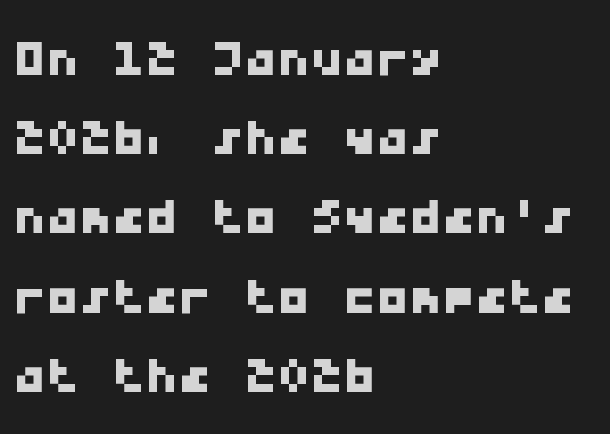
{"serif": "no", "width": "wide", "stroke_contrast": "low", "x_height": "medium", "monospaced": "yes", "underline": "no", "align": "left", "line_spacing_ratio": 1.2, "letter_spacing": "normal", "letter_spacing_em": 0.0, "glyph_px": 66}
